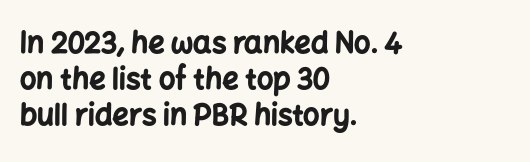
The image shows 29 px bold sans-serif type, upright; set left-aligned, normal line spacing (1.25x), normal letter spacing, not underlined; low stroke contrast and a medium x-height.
